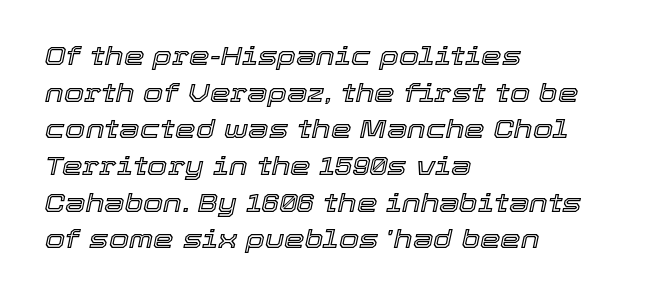
Compared with typical body copy, the letter spacing here is the same. Rows of type keep a routine distance in the vertical direction. Yep, that's italic — everything's leaning. These lines stack with their left ends in a neat column. Just letters on the line, the space beneath them empty.
